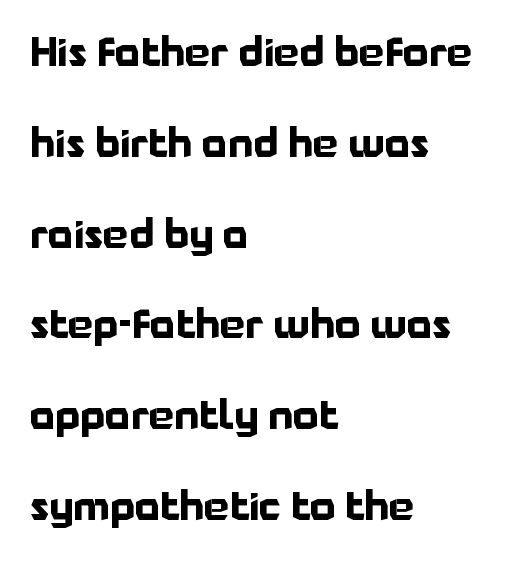
Anything drawn beneath the words? Only blank space. Spacing verdict: proportional, widths tailored to each character. Tracking value appears to be zero — textbook default spacing. Summary of weight: heavy, a full bold. Compared with a centered layout, this one pins lines to the left instead.
